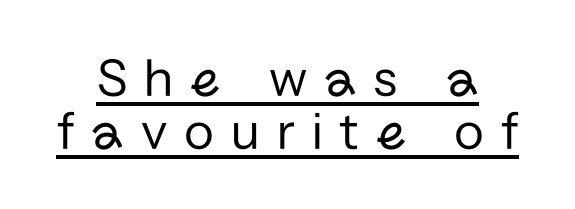
{"serif": "no", "italic": "no", "bold": "no", "weight": "regular", "width": "normal", "stroke_contrast": "low", "x_height": "medium", "monospaced": "no", "underline": "yes", "align": "center", "line_spacing": "tight", "line_spacing_ratio": 0.97, "letter_spacing": "wide", "letter_spacing_em": 0.31, "glyph_px": 55}
